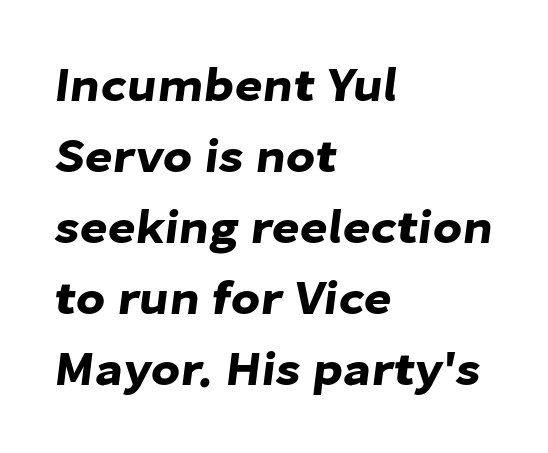
The rendering anchors every line to the left-hand side. What kind of face is this? One without serifs — a sans. Nothing unusual about the tracking: characters are spaced as the font intends. Bare-footed words on every line. Rows of type keep a routine distance in the vertical direction.
